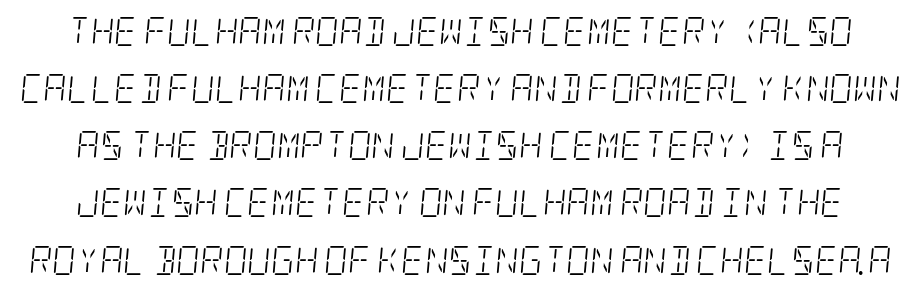
The letters look calm and open, with moderate or lighter stems. The gaps between neighbouring characters are ordinary and unremarkable. One glance says open: line gaps are wider than usual. Type without underlining.
